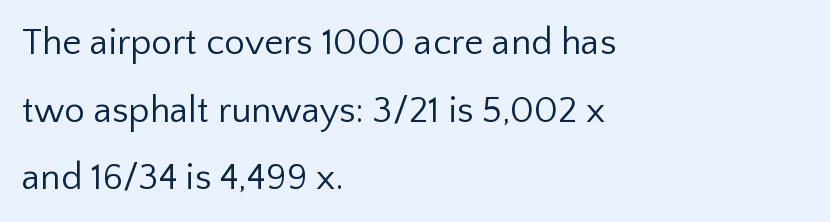
These lines keep a tight, regular rhythm from letter to letter. This is roman type, the default non-slanted kind. Rule under the text: the space is simply empty. The letterforms sit at book weight or below. A student would call this left alignment; a typographer would say flush left, rag right.
